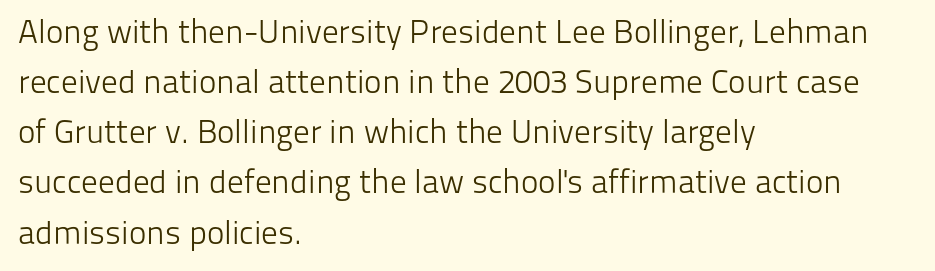
Underlining? Definitely not there. Spacing verdict: proportional, widths tailored to each character. Posture: vertical. Does the type have serifs? No, each stem ends abruptly.
